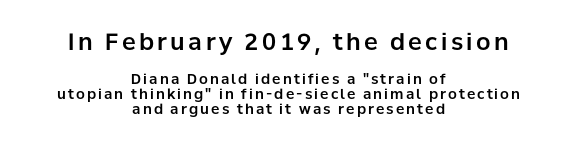
The image shows 23 px text type, upright; set centered, tight line spacing (1.08x), not underlined; the first (top) block is 1.64x larger.
